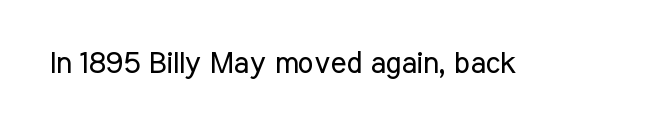
Q: Is the text bold? A: No.
Q: Is the text italic (slanted)? A: No, it is upright.
Q: Is the typeface a serif or a sans-serif typeface? A: Sans-serif.
Q: Is the text underlined? A: No.
Q: Is the spacing between letters normal or unusually wide? A: Normal.
Q: Width (condensed, normal, or wide)? A: Condensed.
Q: Stroke contrast? A: Low.
Q: x-height? A: Medium.
Q: Monospaced? A: No.
